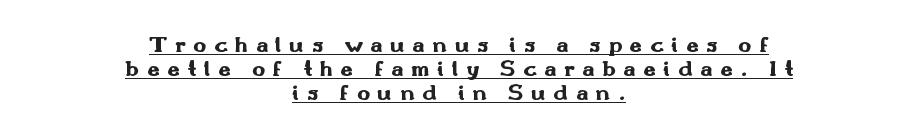
Thick stems and heavy bowls — unmistakably bold. Glyph-to-glyph distance is far greater than everyday printed text. This is roman type, the default non-slanted kind. The passage shown is underscored from start to finish.
